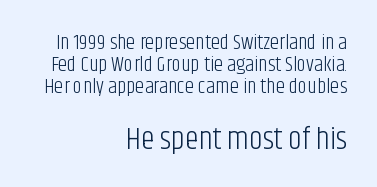
{"serif": "no", "italic": "no", "bold": "no", "weight": "light", "width": "condensed", "stroke_contrast": "low", "x_height": "large", "monospaced": "no", "underline": "no", "align": "right", "line_spacing": "tight", "line_spacing_ratio": 1.05, "letter_spacing": "normal", "letter_spacing_em": 0.0, "larger_block": "second", "size_ratio": 1.48, "glyph_px": 31}
